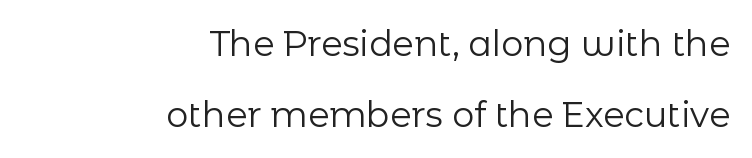
Q: Is the text bold? A: No.
Q: Is the text italic (slanted)? A: No, it is upright.
Q: Is the typeface a serif or a sans-serif typeface? A: Sans-serif.
Q: Is the text underlined? A: No.
Q: How is the paragraph aligned? A: Right-aligned.
Q: Is the spacing between letters normal or unusually wide? A: Normal.
Q: Is the spacing between lines tight, normal or loose? A: Loose.
Q: Width (condensed, normal, or wide)? A: Normal.
Q: Stroke contrast? A: Low.
Q: x-height? A: Medium.
Q: Monospaced? A: No.
